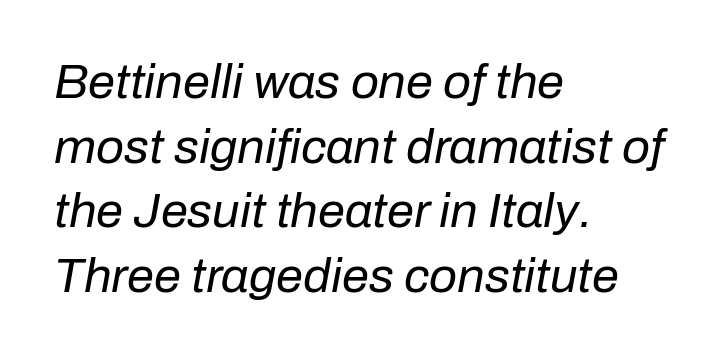
{"italic": "yes", "lean": "right", "slant_degrees": 10, "bold": "no", "weight": "regular", "width": "normal", "stroke_contrast": "low", "x_height": "medium", "monospaced": "no", "underline": "no", "align": "left", "line_spacing": "normal", "line_spacing_ratio": 1.32, "letter_spacing": "normal", "letter_spacing_em": 0.0, "glyph_px": 49}
